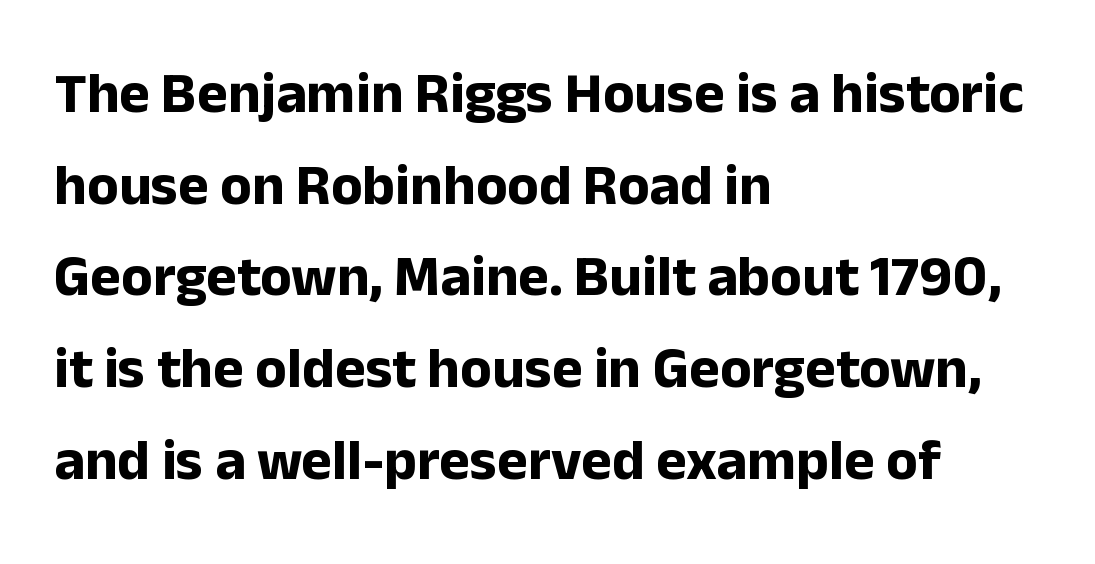
{"serif": "no", "italic": "no", "bold": "yes", "weight": "bold", "width": "normal", "stroke_contrast": "low", "x_height": "medium", "monospaced": "no", "underline": "no", "align": "left", "line_spacing": "normal", "line_spacing_ratio": 1.58, "letter_spacing": "normal", "letter_spacing_em": 0.0, "glyph_px": 58}
